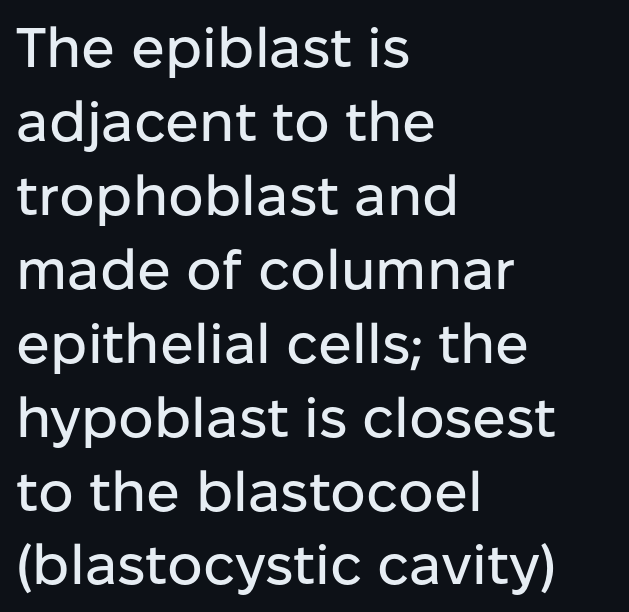
{"serif": "no", "italic": "no", "width": "normal", "stroke_contrast": "low", "x_height": "medium", "monospaced": "no", "underline": "no", "align": "left", "line_spacing": "normal", "line_spacing_ratio": 1.32, "letter_spacing": "normal", "letter_spacing_em": 0.0, "glyph_px": 56}
